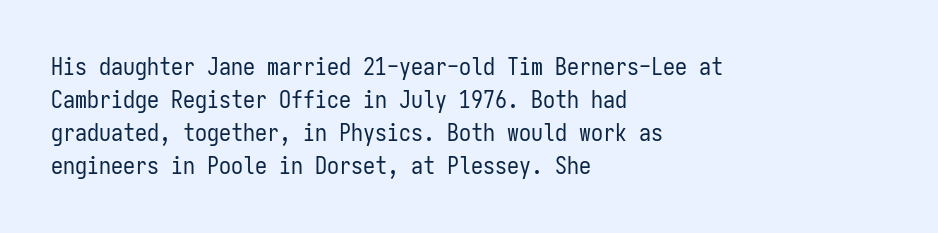
Horizontally, the lines are justified to the leading edge only. A roman cut, with each character standing at attention. The lines sit at an ordinary, default distance from one another. The font sits on the lighter half of the weight spectrum, regular included. Just letters on the line, the space beneath them empty. Standard letterfit; no display-style spreading of the glyphs.
